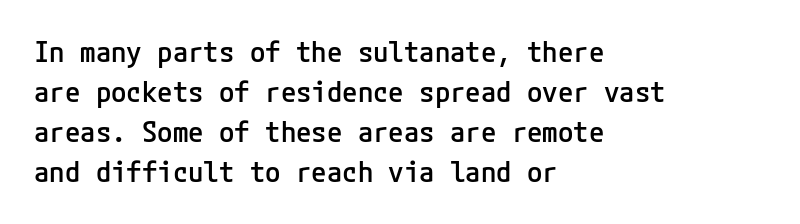
The image shows 28 px semibold sans-serif type, upright; set left-aligned, normal line spacing (1.43x), normal letter spacing, not underlined; low stroke contrast and a medium x-height.
